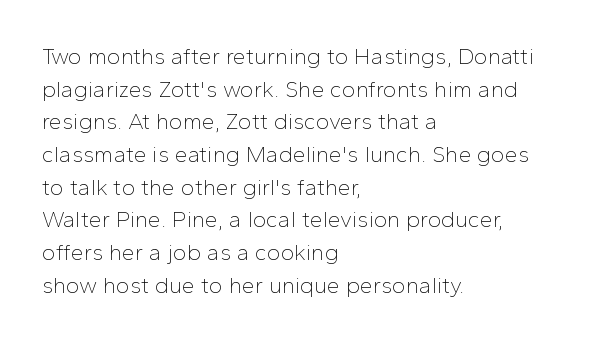
Q: Is the text bold? A: No.
Q: Is the text italic (slanted)? A: No, it is upright.
Q: Is the text underlined? A: No.
Q: How is the paragraph aligned? A: Left-aligned.
Q: Is the spacing between letters normal or unusually wide? A: Normal.
Q: Is the spacing between lines tight, normal or loose? A: Normal.
